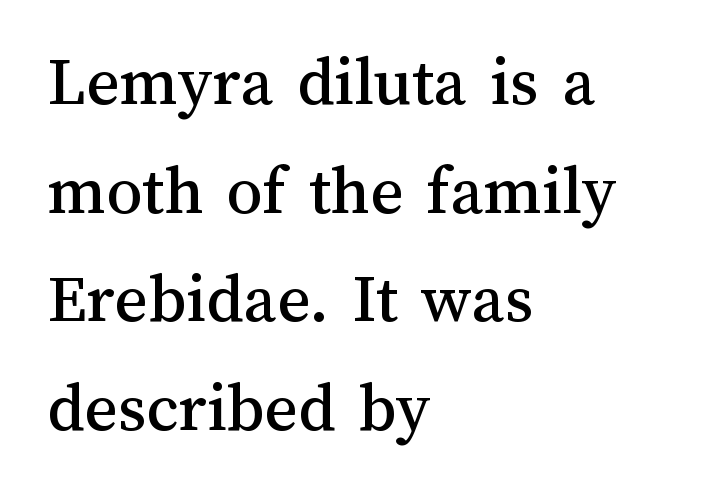
{"italic": "no", "width": "normal", "stroke_contrast": "medium", "x_height": "medium", "monospaced": "no", "underline": "no", "align": "left", "line_spacing": "normal", "line_spacing_ratio": 1.53, "letter_spacing": "normal", "letter_spacing_em": 0.0, "glyph_px": 71}
